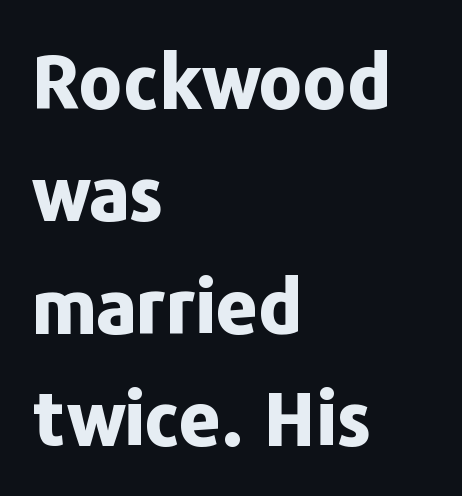
The image shows 74 px bold sans-serif type, upright; set left-aligned, normal line spacing (1.52x), normal letter spacing, not underlined; low stroke contrast and a medium x-height.
